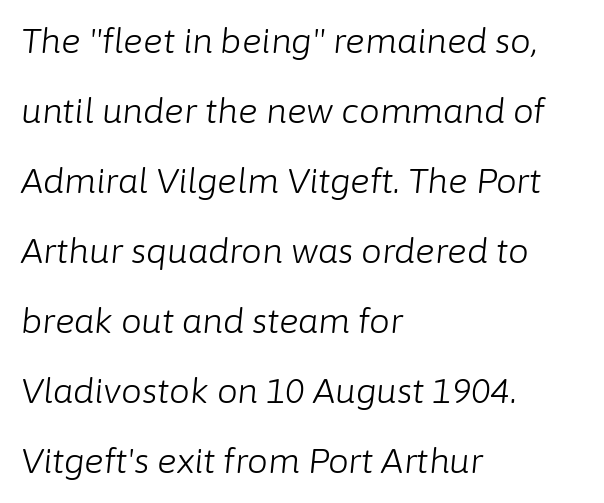
Proportional: the letters do not fall into vertical columns. The lines are quadded left. Heaviness? Minimal to ordinary, like unemphasized prose. Posture: slanted.
